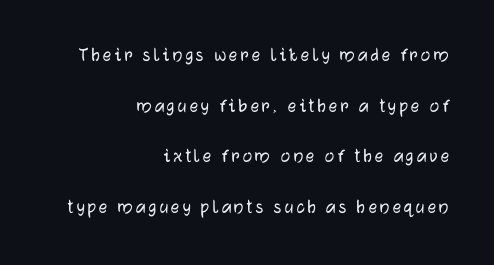
The image shows 21 px text type, upright; set right-aligned, loose line spacing (2.41x), not underlined.
